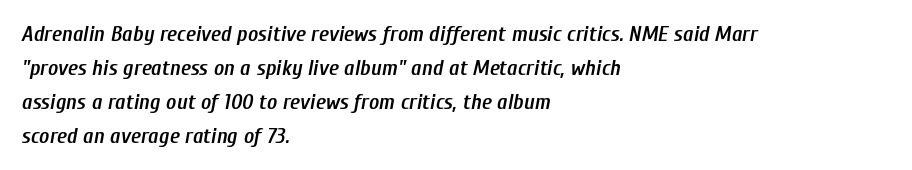
The image shows 22 px text type, italic (leaning right); set left-aligned, normal line spacing (1.54x), normal letter spacing, not underlined.
